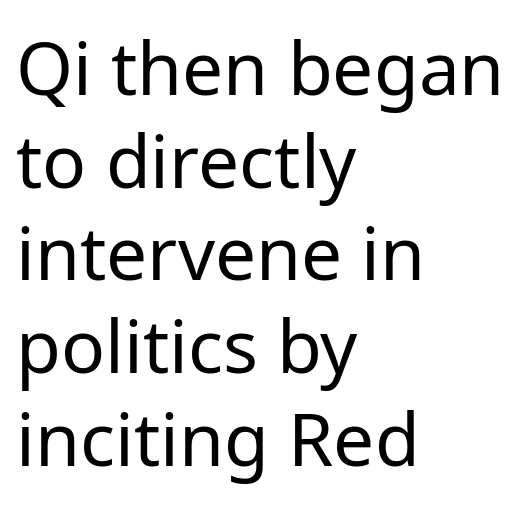
Q: Is the text bold? A: No.
Q: Is the text italic (slanted)? A: No, it is upright.
Q: Is the typeface a serif or a sans-serif typeface? A: Sans-serif.
Q: Is the text underlined? A: No.
Q: How is the paragraph aligned? A: Left-aligned.
Q: Is the spacing between letters normal or unusually wide? A: Normal.
Q: Is the spacing between lines tight, normal or loose? A: Normal.
Q: Width (condensed, normal, or wide)? A: Normal.
Q: Stroke contrast? A: Low.
Q: x-height? A: Medium.
Q: Monospaced? A: No.
